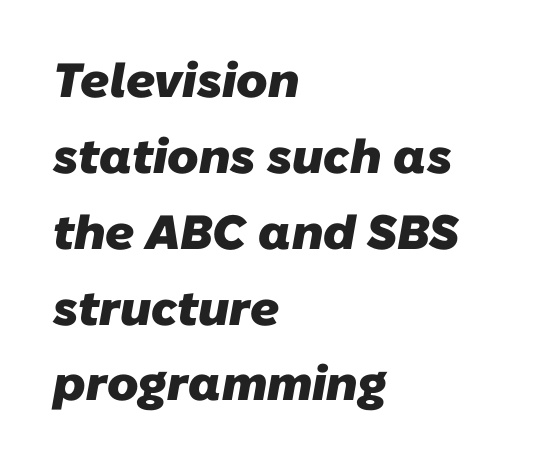
{"serif": "no", "bold": "yes", "weight": "heavy", "width": "normal", "stroke_contrast": "low", "x_height": "medium", "monospaced": "no", "underline": "no", "align": "left", "line_spacing": "normal", "line_spacing_ratio": 1.58, "letter_spacing": "normal", "letter_spacing_em": 0.0, "glyph_px": 48}
